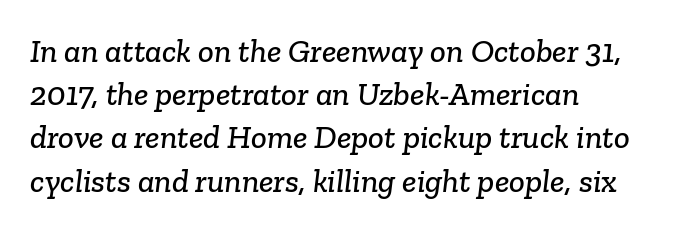
If you drew a ruler down the left edge, every line would touch it. The vertical gap from one line to the next is medium. Proportional: the letters do not fall into vertical columns. Does extra space separate the letters? No, they use regular spacing. In terms of letterform style, serifs are clearly present. Nobody drew a line under any word here.
